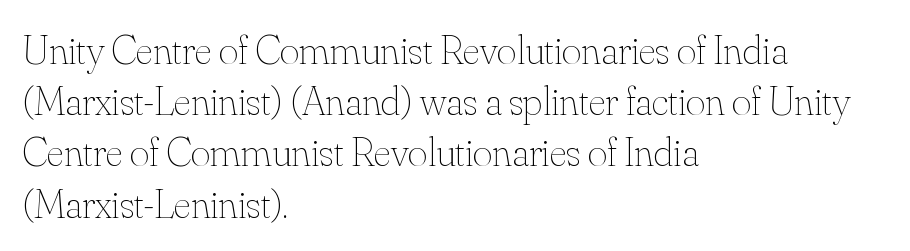
{"italic": "no", "bold": "no", "weight": "thin", "width": "normal", "stroke_contrast": "medium", "x_height": "small", "monospaced": "no", "underline": "no", "align": "left", "line_spacing_ratio": 1.22, "letter_spacing": "normal", "letter_spacing_em": 0.0, "glyph_px": 42}
